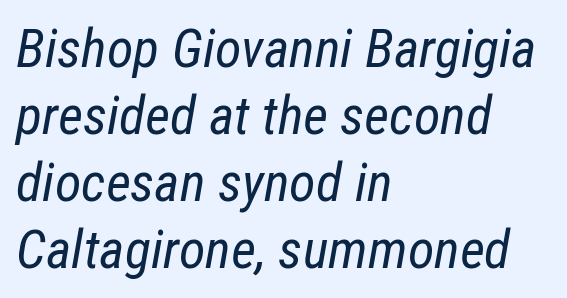
{"italic": "yes", "lean": "right", "slant_degrees": 12, "bold": "no", "weight": "regular", "width": "condensed", "stroke_contrast": "low", "x_height": "medium", "monospaced": "no", "underline": "no", "align": "left", "line_spacing_ratio": 1.24, "letter_spacing": "normal", "letter_spacing_em": 0.0, "glyph_px": 54}
